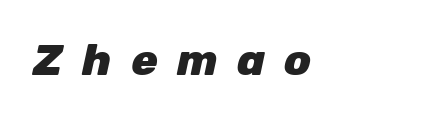
{"italic": "yes", "lean": "right", "slant_degrees": 12, "bold": "yes", "weight": "heavy", "width": "normal", "stroke_contrast": "low", "x_height": "medium", "monospaced": "no", "underline": "no", "letter_spacing": "wide", "letter_spacing_em": 0.44, "glyph_px": 44}
